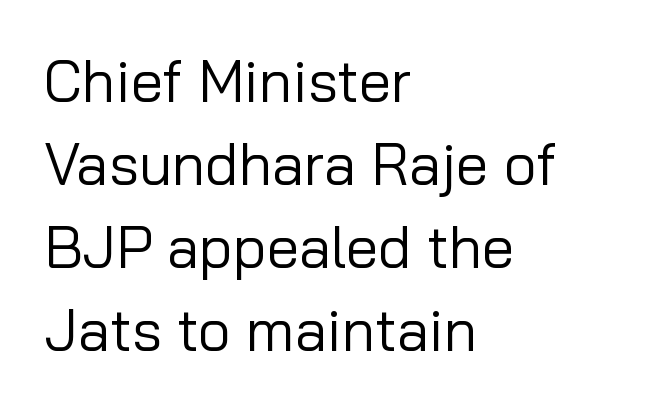
The image shows 58 px regular-weight sans-serif type, upright; set left-aligned, normal line spacing (1.43x), normal letter spacing, not underlined; low stroke contrast and a medium x-height.
